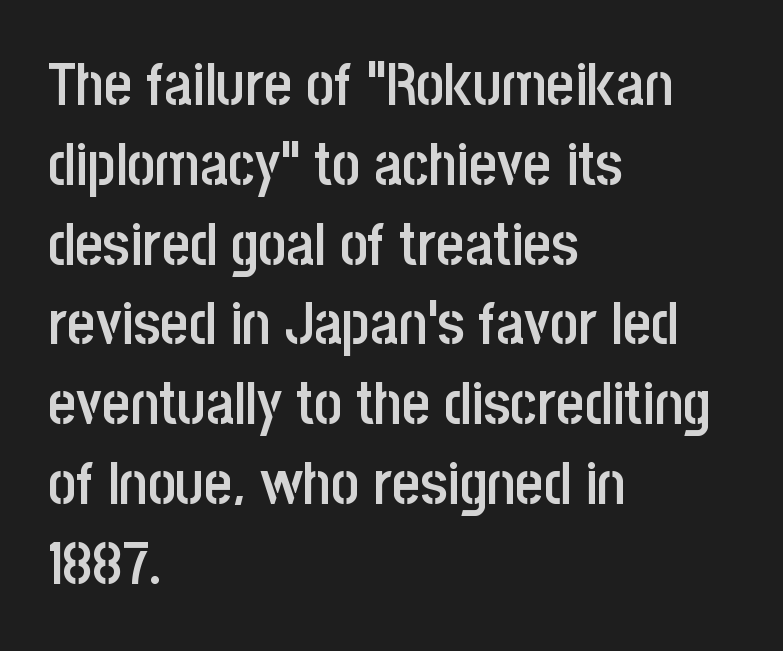
Q: Is the text bold? A: Semi-bold.
Q: Is the text italic (slanted)? A: No, it is upright.
Q: Is the typeface a serif or a sans-serif typeface? A: Sans-serif.
Q: Is the text underlined? A: No.
Q: How is the paragraph aligned? A: Left-aligned.
Q: Is the spacing between letters normal or unusually wide? A: Normal.
Q: Is the spacing between lines tight, normal or loose? A: Normal.
Q: Width (condensed, normal, or wide)? A: Condensed.
Q: Stroke contrast? A: Low.
Q: x-height? A: Large.
Q: Monospaced? A: No.
